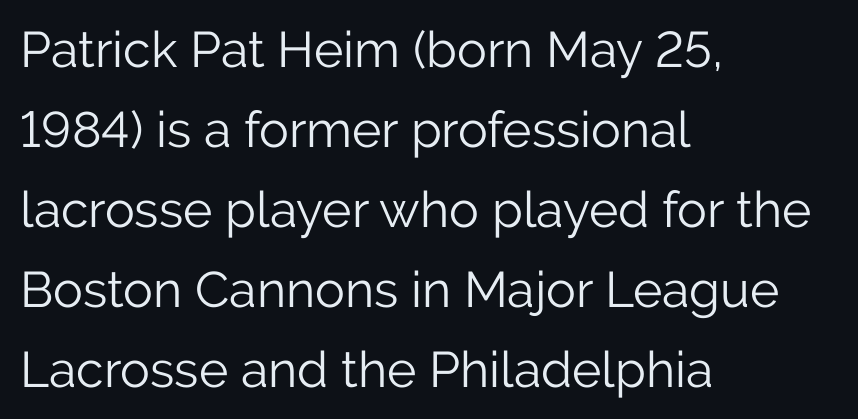
Designer's note — italics off, roman on. A clean baseline with only descenders dipping below it. The rendering uses natural spacing where letterforms have individual widths. Spacing between characters is what you'd get straight out of the box.
